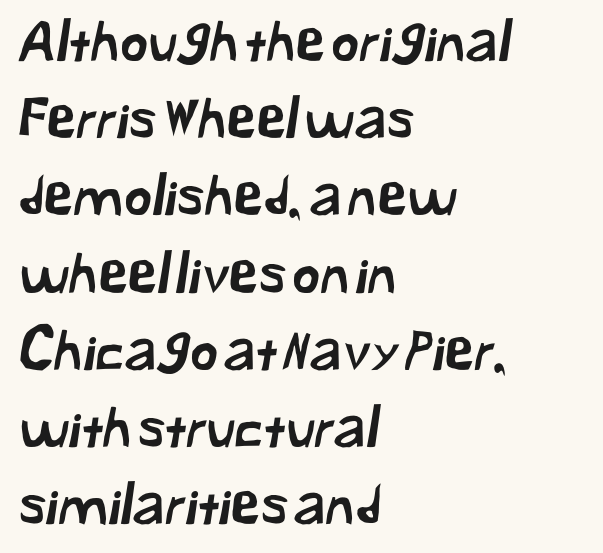
Do the characters align in a grid? No, the font is proportional. No word sits above an underline. Regular leading. Visually the block forms a straight wall on the left and a jagged coastline on the right. Tracking here is standard; glyphs follow each other at the usual distance. Stroke terminals: plain, sans-serif.
